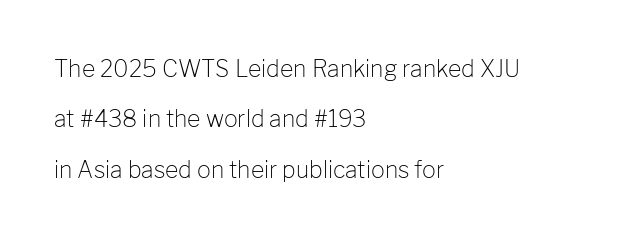
Q: Is the text bold? A: No.
Q: Is the text italic (slanted)? A: No, it is upright.
Q: Is the text underlined? A: No.
Q: How is the paragraph aligned? A: Left-aligned.
Q: Is the spacing between letters normal or unusually wide? A: Normal.
Q: Is the spacing between lines tight, normal or loose? A: Loose.
